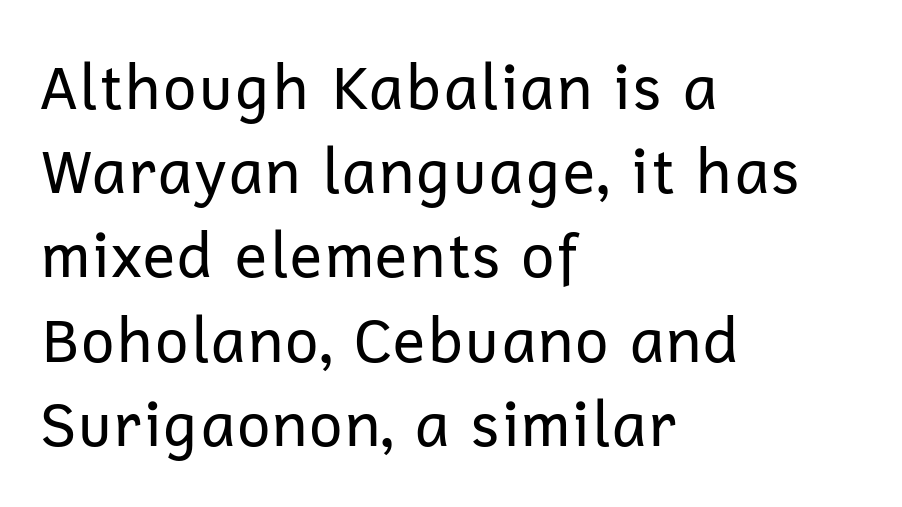
Q: Is the text bold? A: No.
Q: Is the text italic (slanted)? A: No, it is upright.
Q: Is the typeface a serif or a sans-serif typeface? A: Sans-serif.
Q: Is the text underlined? A: No.
Q: How is the paragraph aligned? A: Left-aligned.
Q: Is the spacing between letters normal or unusually wide? A: Normal.
Q: Is the spacing between lines tight, normal or loose? A: Normal.
Q: Width (condensed, normal, or wide)? A: Normal.
Q: Stroke contrast? A: Low.
Q: x-height? A: Medium.
Q: Monospaced? A: No.
